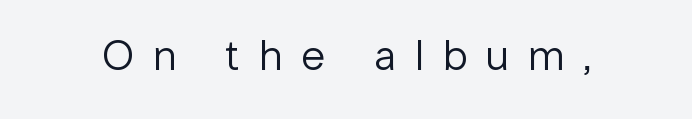
The image shows 43 px regular-weight sans-serif type, upright; set unusually wide letter spacing (+0.45 em), not underlined; low stroke contrast and a medium x-height.
